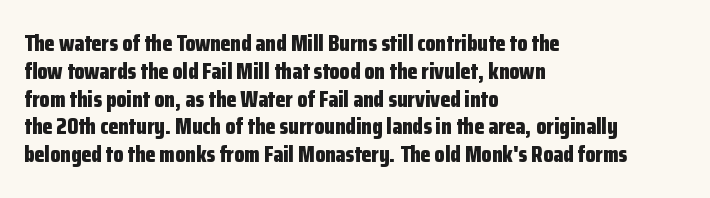
Short and long lines alike share a common starting point at left. Unlike italic type, these characters show no tilt at all. The passage shown is emphatically bold. The face used here is rendered with its standard letterfit. The space beneath each line is pristine and unruled.
